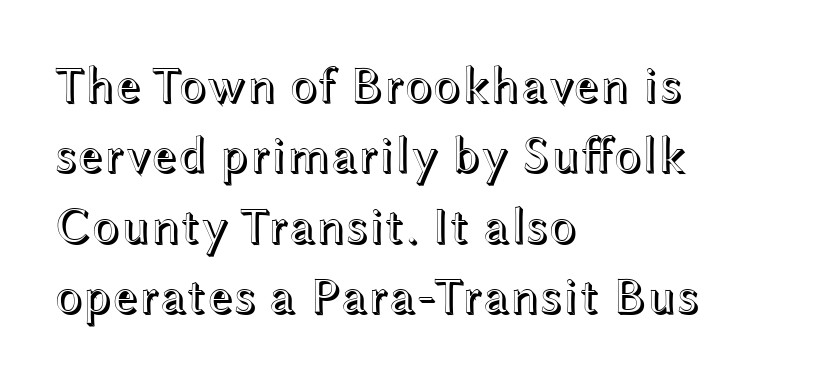
Q: Is the text italic (slanted)? A: No, it is upright.
Q: Is the text underlined? A: No.
Q: How is the paragraph aligned? A: Left-aligned.
Q: Is the spacing between letters normal or unusually wide? A: Normal.
Q: Is the spacing between lines tight, normal or loose? A: Normal.
Q: Width (condensed, normal, or wide)? A: Wide.
Q: x-height? A: Medium.
Q: Monospaced? A: No.
